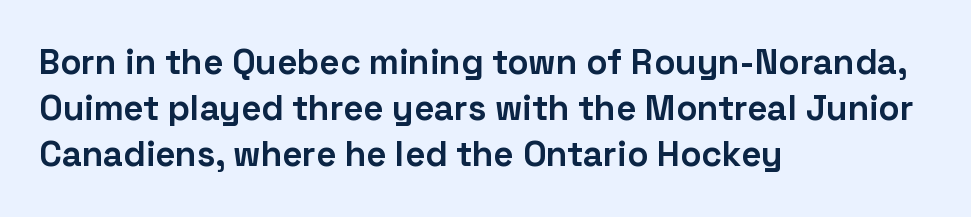
{"serif": "no", "italic": "no", "bold": "yes", "weight": "bold", "width": "normal", "stroke_contrast": "low", "x_height": "medium", "monospaced": "no", "underline": "no", "align": "left", "line_spacing": "normal", "line_spacing_ratio": 1.32, "letter_spacing": "normal", "letter_spacing_em": 0.0, "glyph_px": 35}
